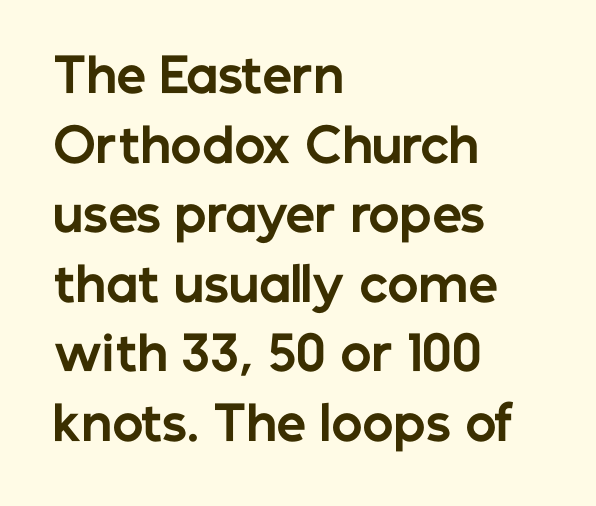
{"serif": "no", "italic": "no", "bold": "yes", "weight": "bold", "width": "normal", "stroke_contrast": "low", "x_height": "medium", "monospaced": "no", "underline": "no", "align": "left", "line_spacing": "normal", "line_spacing_ratio": 1.48, "letter_spacing": "normal", "letter_spacing_em": 0.0, "glyph_px": 47}
